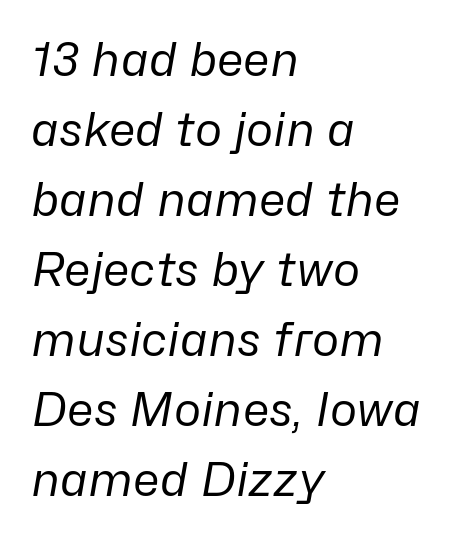
{"italic": "yes", "lean": "right", "slant_degrees": 10, "bold": "no", "weight": "regular", "width": "normal", "stroke_contrast": "low", "x_height": "medium", "monospaced": "no", "underline": "no", "align": "left", "line_spacing": "normal", "line_spacing_ratio": 1.52, "letter_spacing": "normal", "letter_spacing_em": 0.0, "glyph_px": 46}
